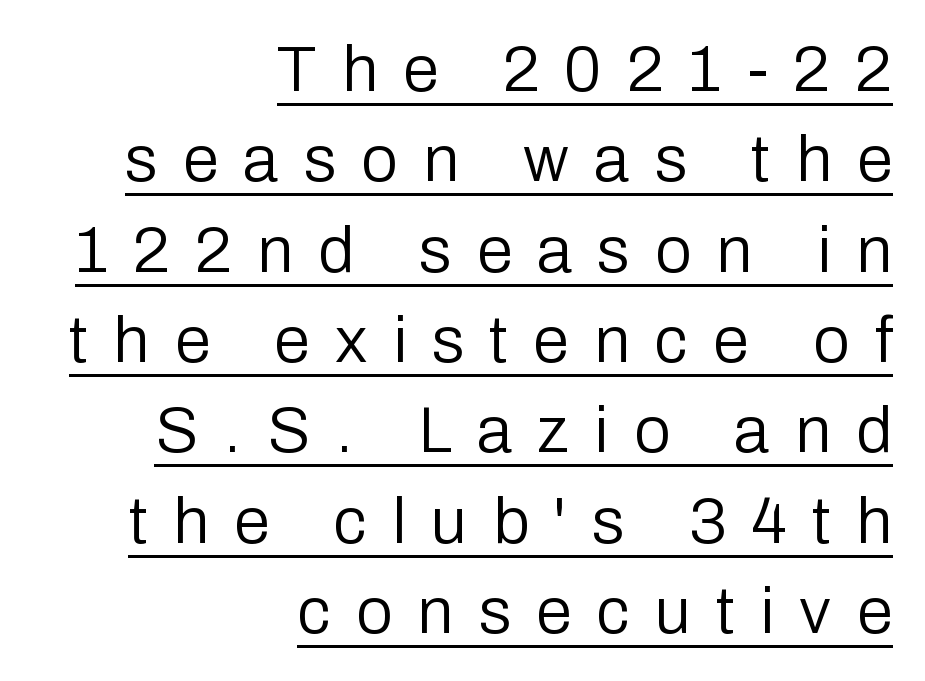
Q: Is the text bold? A: No.
Q: Is the text italic (slanted)? A: No, it is upright.
Q: Is the typeface a serif or a sans-serif typeface? A: Sans-serif.
Q: Is the text underlined? A: Yes.
Q: How is the paragraph aligned? A: Right-aligned.
Q: Is the spacing between letters normal or unusually wide? A: Unusually wide.
Q: Is the spacing between lines tight, normal or loose? A: Normal.
Q: Width (condensed, normal, or wide)? A: Normal.
Q: Stroke contrast? A: Low.
Q: x-height? A: Medium.
Q: Monospaced? A: No.
